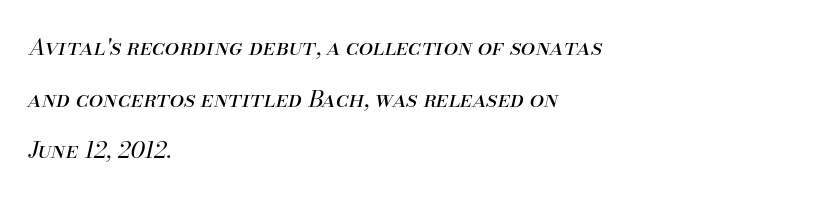
{"italic": "yes", "lean": "right", "slant_degrees": 13, "bold": "no", "underline": "no", "align": "left", "line_spacing": "loose", "line_spacing_ratio": 2.25, "letter_spacing": "normal", "letter_spacing_em": 0.0, "glyph_px": 23}
